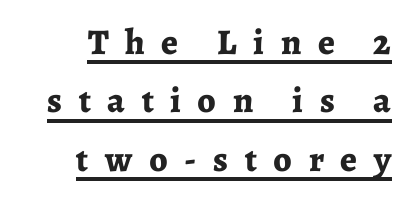
{"serif": "yes", "italic": "no", "bold": "yes", "weight": "bold", "width": "normal", "stroke_contrast": "low", "x_height": "medium", "monospaced": "no", "underline": "yes", "align": "right", "line_spacing": "normal", "line_spacing_ratio": 1.62, "letter_spacing": "wide", "letter_spacing_em": 0.46, "glyph_px": 36}
